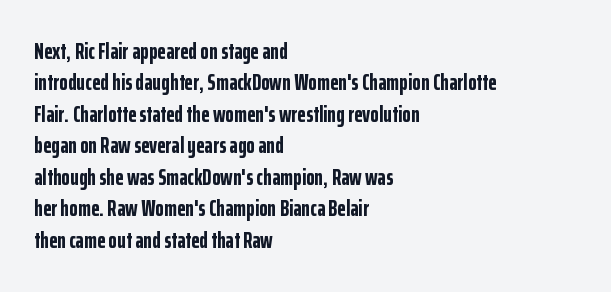
The vertical gap from one line to the next is medium. Bold? Absolutely — the strokes are thick and heavy. Plain, unruled lines of type. The ragged edge is on the right, which tells us the setting is flush left.
